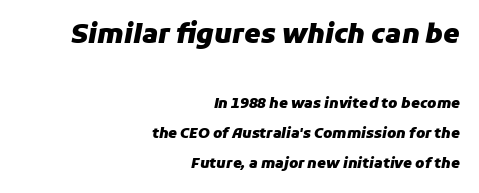
Between these two stacked blocks, the higher one wins on size. What's the leading like? Stretched, with rows far apart. Right-aligned paragraph, ragged on the left. Any mark beneath the type? The region is blank. This is oblique type, the kind used for emphasis or titles. Students, this is bold: see how much ink each stroke carries.
